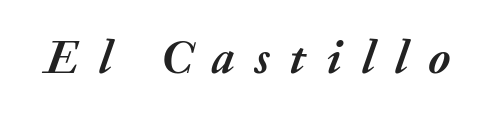
Looking at the ascenders, they clearly lean. Spacing verdict: proportional, widths tailored to each character. Underlining? Definitely not there. These lines have a slow, spaced-out rhythm from letter to letter. Heft: maximum for text — a bold.
